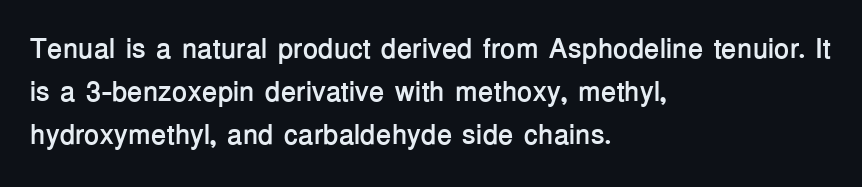
Q: Is the text bold? A: Yes.
Q: Is the text italic (slanted)? A: No, it is upright.
Q: Is the typeface a serif or a sans-serif typeface? A: Sans-serif.
Q: Is the text underlined? A: No.
Q: How is the paragraph aligned? A: Left-aligned.
Q: Is the spacing between letters normal or unusually wide? A: Normal.
Q: Is the spacing between lines tight, normal or loose? A: Normal.
Q: Width (condensed, normal, or wide)? A: Normal.
Q: Stroke contrast? A: Low.
Q: x-height? A: Medium.
Q: Monospaced? A: No.
